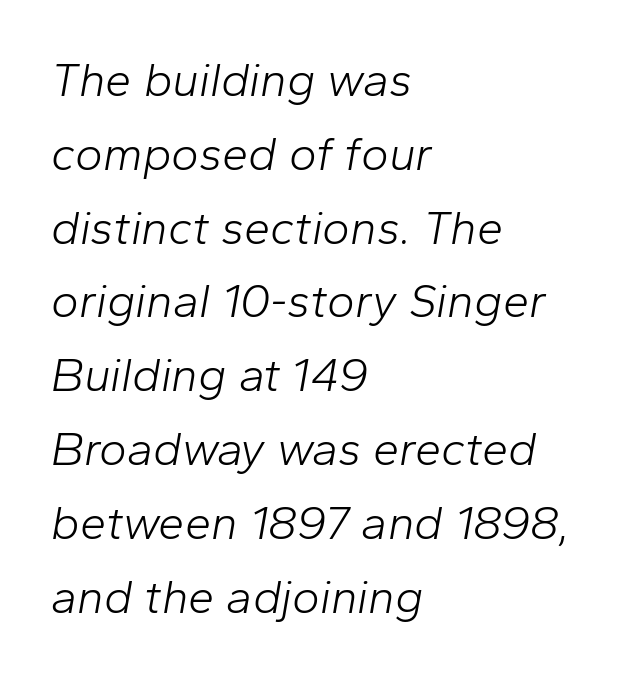
The image shows 47 px light type, italic (leaning right); set left-aligned, normal line spacing (1.57x), normal letter spacing, not underlined; low stroke contrast and a medium x-height.
